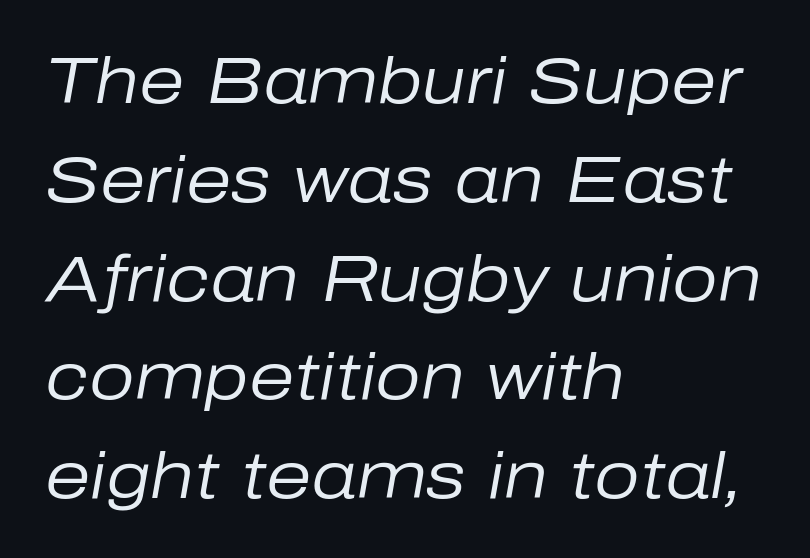
{"italic": "yes", "lean": "right", "slant_degrees": 10, "bold": "no", "weight": "regular", "width": "normal", "stroke_contrast": "low", "x_height": "medium", "monospaced": "no", "underline": "no", "align": "left", "line_spacing": "normal", "line_spacing_ratio": 1.52, "letter_spacing": "normal", "letter_spacing_em": 0.0, "glyph_px": 65}
